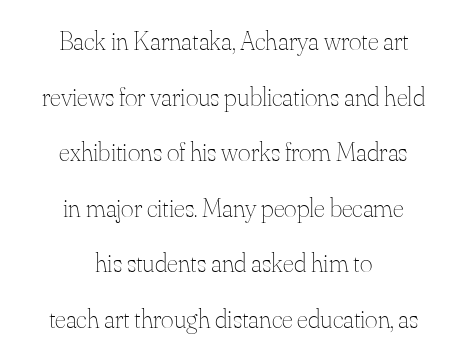
{"italic": "no", "bold": "no", "underline": "no", "align": "center", "line_spacing": "loose", "line_spacing_ratio": 2.06, "letter_spacing": "normal", "letter_spacing_em": 0.0, "glyph_px": 27}
